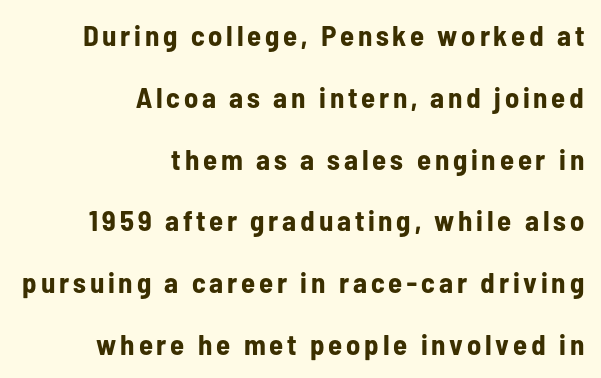
{"serif": "no", "italic": "no", "bold": "yes", "weight": "bold", "width": "condensed", "stroke_contrast": "low", "x_height": "medium", "monospaced": "no", "underline": "no", "align": "right", "line_spacing": "loose", "line_spacing_ratio": 2.13, "glyph_px": 29}
